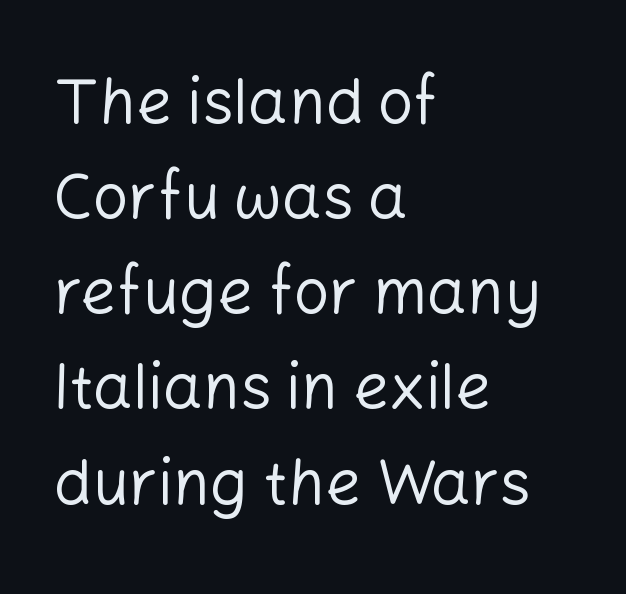
The image shows 63 px regular-weight sans-serif type, upright; set left-aligned, normal line spacing (1.51x), normal letter spacing, not underlined; low stroke contrast and a medium x-height.
